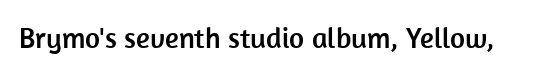
Q: Is the text italic (slanted)? A: No, it is upright.
Q: Is the typeface a serif or a sans-serif typeface? A: Sans-serif.
Q: Is the text underlined? A: No.
Q: Is the spacing between letters normal or unusually wide? A: Normal.
Q: Width (condensed, normal, or wide)? A: Normal.
Q: Stroke contrast? A: Low.
Q: x-height? A: Medium.
Q: Monospaced? A: No.
